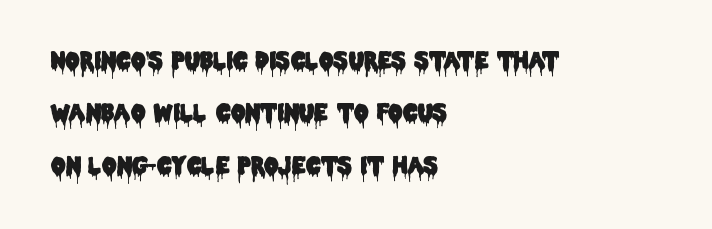
{"italic": "no", "underline": "no", "align": "left", "line_spacing": "loose", "line_spacing_ratio": 2.28, "letter_spacing": "normal", "letter_spacing_em": 0.0, "glyph_px": 23}
